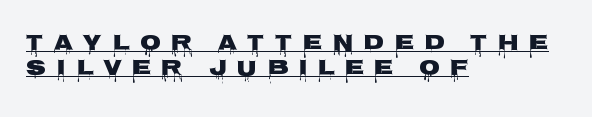
{"italic": "no", "bold": "yes", "underline": "yes", "align": "left", "line_spacing": "tight", "line_spacing_ratio": 1.13, "letter_spacing": "wide", "letter_spacing_em": 0.45, "glyph_px": 22}
